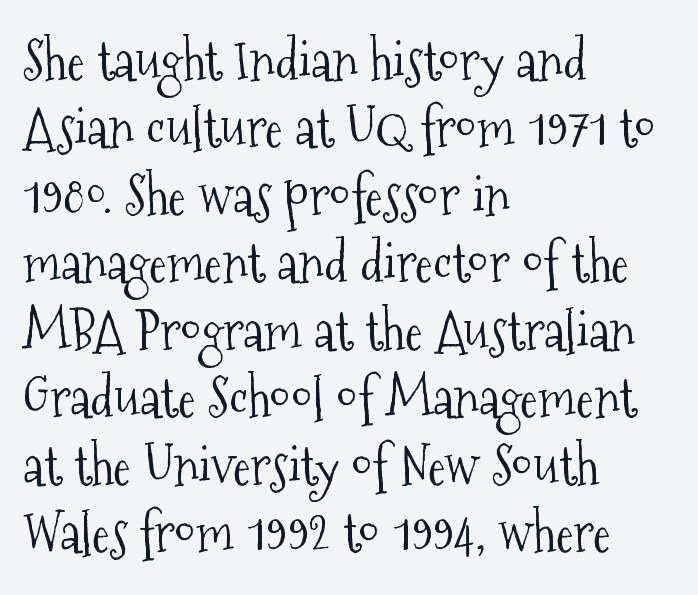
{"serif": "yes", "italic": "no", "bold": "no", "weight": "light", "width": "condensed", "stroke_contrast": "medium", "x_height": "medium", "monospaced": "no", "underline": "no", "align": "left", "line_spacing": "normal", "line_spacing_ratio": 1.25, "letter_spacing": "normal", "letter_spacing_em": 0.0, "glyph_px": 54}
